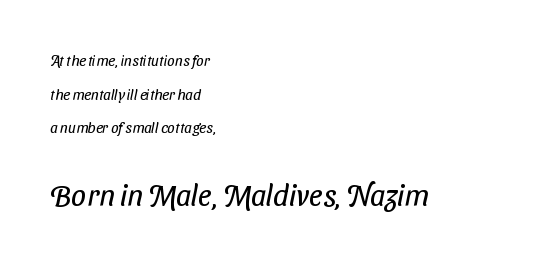
Q: Is the text bold? A: No.
Q: Is the typeface a serif or a sans-serif typeface? A: Sans-serif.
Q: Is the text underlined? A: No.
Q: How is the paragraph aligned? A: Left-aligned.
Q: Is the spacing between letters normal or unusually wide? A: Normal.
Q: Is the spacing between lines tight, normal or loose? A: Loose.
Q: Which block of text is set in a larger size, the first (top) or the second (bottom)? A: The second (bottom) one.
Q: Width (condensed, normal, or wide)? A: Condensed.
Q: Stroke contrast? A: Low.
Q: x-height? A: Medium.
Q: Monospaced? A: No.
